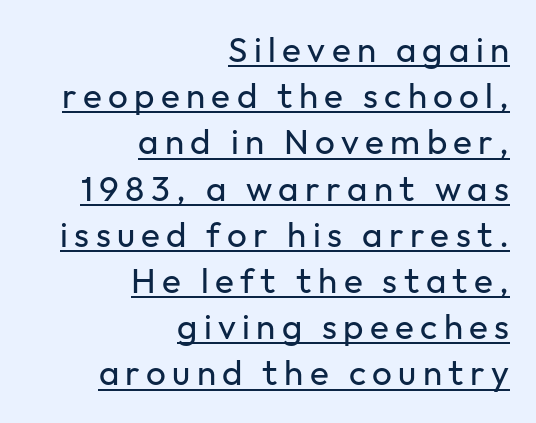
The image shows 35 px regular-weight sans-serif type, upright; set right-aligned, normal line spacing (1.32x), underlined; low stroke contrast and a medium x-height.
